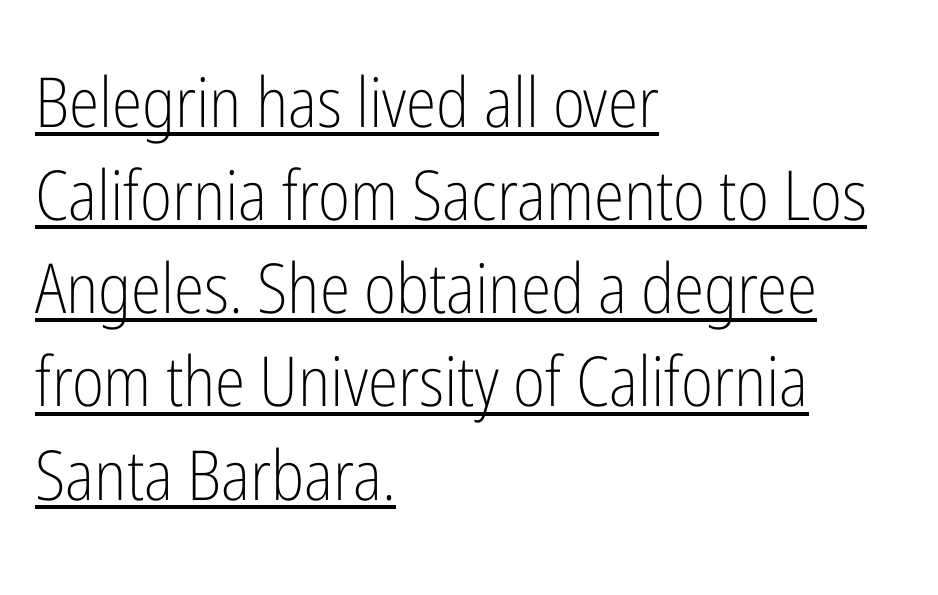
Q: Is the text bold? A: No.
Q: Is the text italic (slanted)? A: No, it is upright.
Q: Is the typeface a serif or a sans-serif typeface? A: Sans-serif.
Q: Is the text underlined? A: Yes.
Q: How is the paragraph aligned? A: Left-aligned.
Q: Is the spacing between letters normal or unusually wide? A: Normal.
Q: Is the spacing between lines tight, normal or loose? A: Normal.
Q: Width (condensed, normal, or wide)? A: Condensed.
Q: Stroke contrast? A: Low.
Q: x-height? A: Medium.
Q: Monospaced? A: No.
